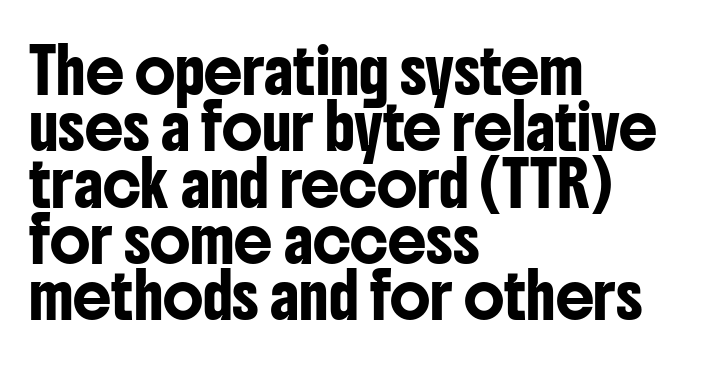
{"serif": "no", "italic": "no", "width": "condensed", "stroke_contrast": "low", "x_height": "medium", "monospaced": "no", "underline": "no", "align": "left", "line_spacing": "normal", "line_spacing_ratio": 1.31, "letter_spacing": "normal", "letter_spacing_em": 0.0, "glyph_px": 43}
